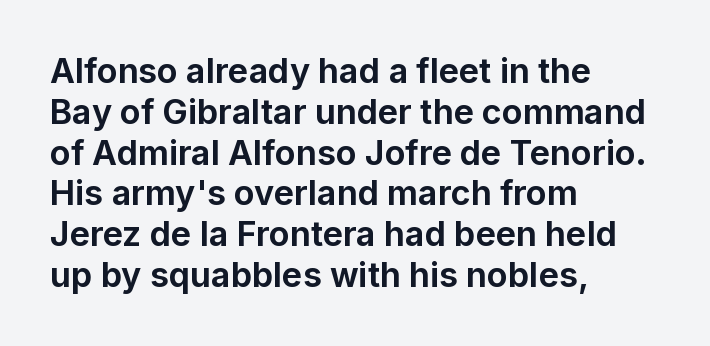
Each row of text sits above clean, open space. Varying glyph widths throughout — classic text-font behaviour. Serif or sans? Sans — the stroke terminals are bare. This is heavy type, rendered in bold. Is the letter spacing exaggerated? No — it looks like the ordinary default.
